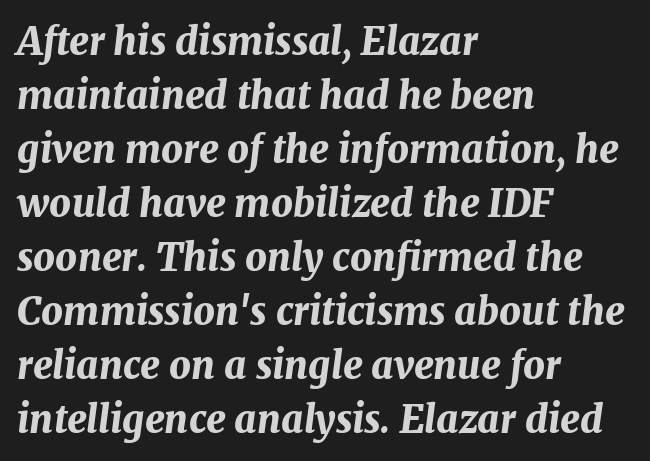
The type is set solid horizontally, with unmodified tracking. Compared with ordinary roman type, these characters are visibly tilted. Students, observe: this is what conventionally led text looks like. As a designer I'd log this as weight 700, bold.
